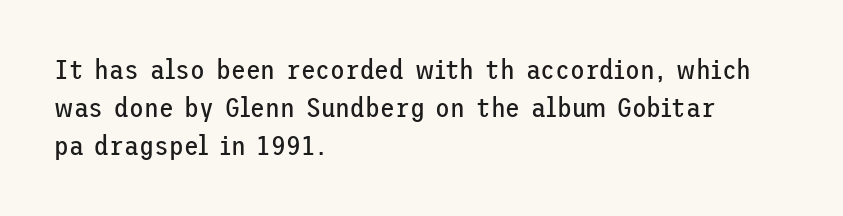
The designer left line spacing at the default. A classic flush-left, rag-right setting is used for this passage. The font sits on the lighter half of the weight spectrum, regular included. The letters stand straight up with perfectly vertical stems. No word sits above an underline.
